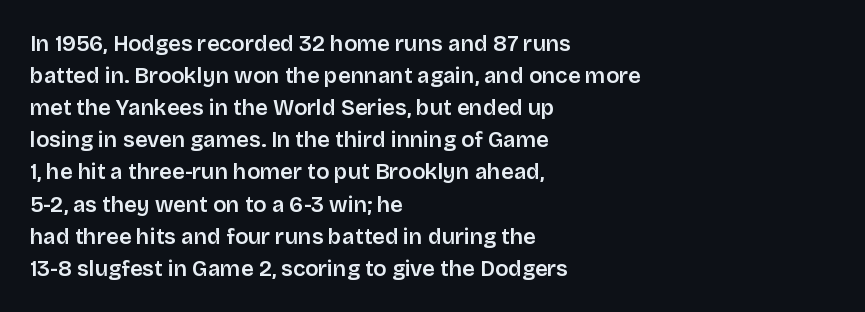
{"italic": "no", "underline": "no", "align": "left", "line_spacing": "normal", "line_spacing_ratio": 1.46, "letter_spacing": "normal", "letter_spacing_em": 0.0, "glyph_px": 22}
